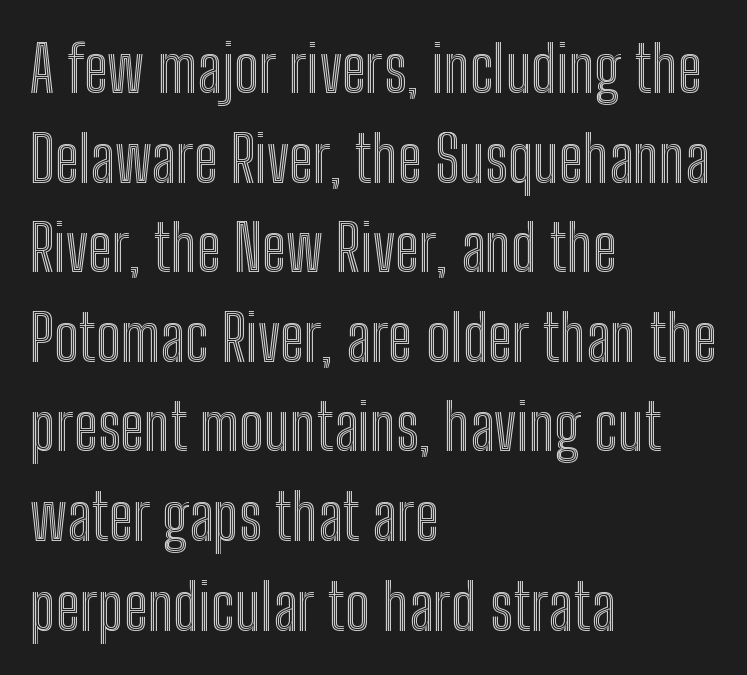
{"italic": "no", "width": "condensed", "x_height": "medium", "monospaced": "no", "underline": "no", "align": "left", "line_spacing": "normal", "line_spacing_ratio": 1.4, "letter_spacing": "normal", "letter_spacing_em": 0.0, "glyph_px": 64}
